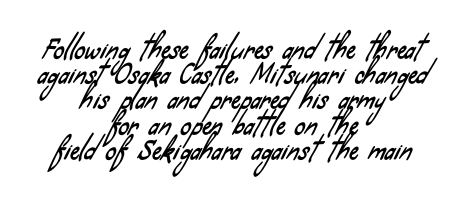
The image shows 26 px text type; set centered, tight line spacing (0.97x), normal letter spacing, not underlined.
